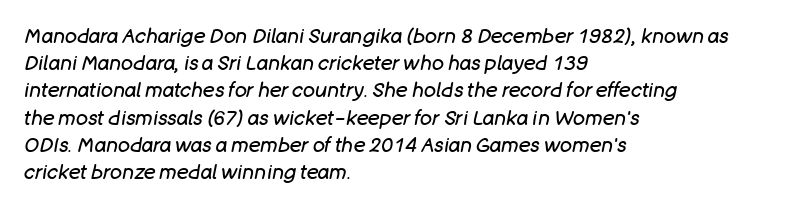
This rendering leaves character spacing at its baseline value. Vertical spacing — default. The zone under the glyphs is completely vacant. The font's italic variant was chosen for this text.
